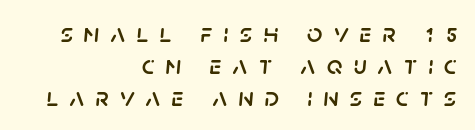
{"italic": "yes", "lean": "right", "slant_degrees": 5, "underline": "no", "align": "right", "line_spacing_ratio": 1.19, "letter_spacing": "wide", "letter_spacing_em": 0.41, "glyph_px": 27}
